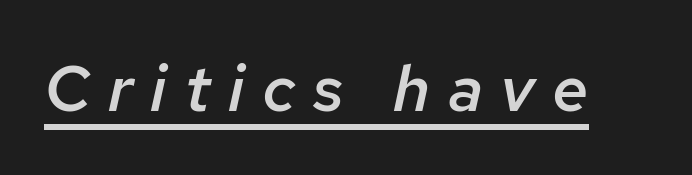
{"italic": "yes", "lean": "right", "slant_degrees": 12, "bold": "semi", "weight": "semibold", "width": "normal", "stroke_contrast": "low", "x_height": "medium", "monospaced": "no", "underline": "yes", "letter_spacing": "wide", "letter_spacing_em": 0.27, "glyph_px": 65}
